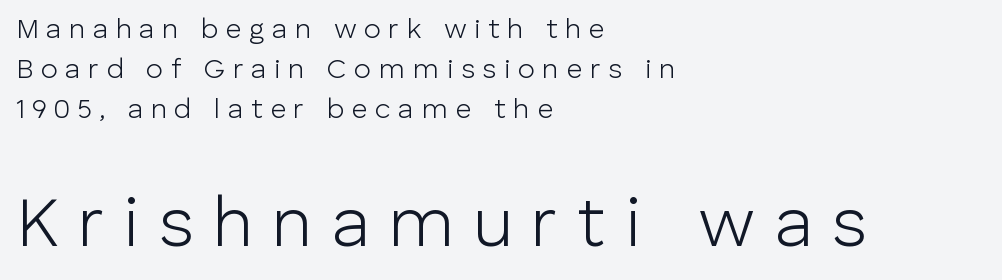
Q: Is the text bold? A: No.
Q: Is the text italic (slanted)? A: No, it is upright.
Q: Is the typeface a serif or a sans-serif typeface? A: Sans-serif.
Q: Is the text underlined? A: No.
Q: How is the paragraph aligned? A: Left-aligned.
Q: Is the spacing between letters normal or unusually wide? A: Unusually wide.
Q: Is the spacing between lines tight, normal or loose? A: Normal.
Q: Which block of text is set in a larger size, the first (top) or the second (bottom)? A: The second (bottom) one.
Q: Width (condensed, normal, or wide)? A: Normal.
Q: Stroke contrast? A: Low.
Q: x-height? A: Medium.
Q: Monospaced? A: No.
